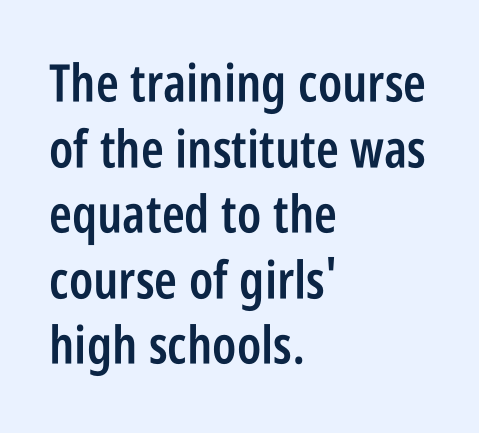
The image shows 52 px semibold, condensed sans-serif type, upright; set left-aligned, normal line spacing (1.26x), normal letter spacing, not underlined; low stroke contrast and a large x-height.
